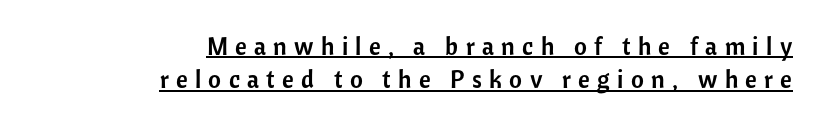
It's the straight-up-and-down kind of type. If you measured baseline to baseline, you'd find a middling distance. The gaps between neighbouring characters are conspicuously large. The typesetter chose a ragged-left arrangement here.
